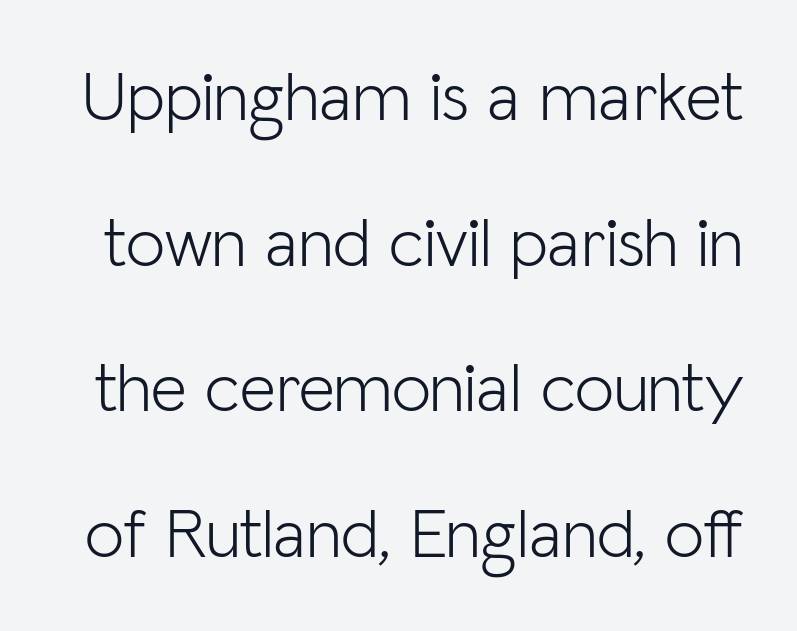
Q: Is the text bold? A: No.
Q: Is the text italic (slanted)? A: No, it is upright.
Q: Is the typeface a serif or a sans-serif typeface? A: Sans-serif.
Q: Is the text underlined? A: No.
Q: Is the spacing between letters normal or unusually wide? A: Normal.
Q: Is the spacing between lines tight, normal or loose? A: Loose.
Q: Width (condensed, normal, or wide)? A: Normal.
Q: Stroke contrast? A: Low.
Q: x-height? A: Medium.
Q: Monospaced? A: No.
